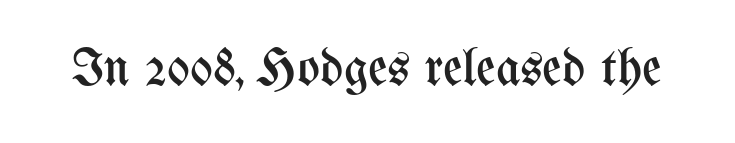
The image shows 53 px regular-weight, condensed type, upright; set normal letter spacing, not underlined; medium stroke contrast and a medium x-height.
